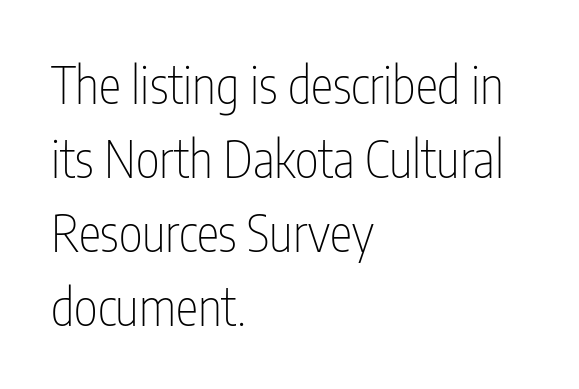
The string is rendered with underlining switched off. Leftover space on each line is placed entirely after the last word. Regular leading. The font sits on the lighter half of the weight spectrum, regular included. Unlike a traditional serif, this face leaves its strokes unadorned. The lettering holds an erect, upright posture throughout.
